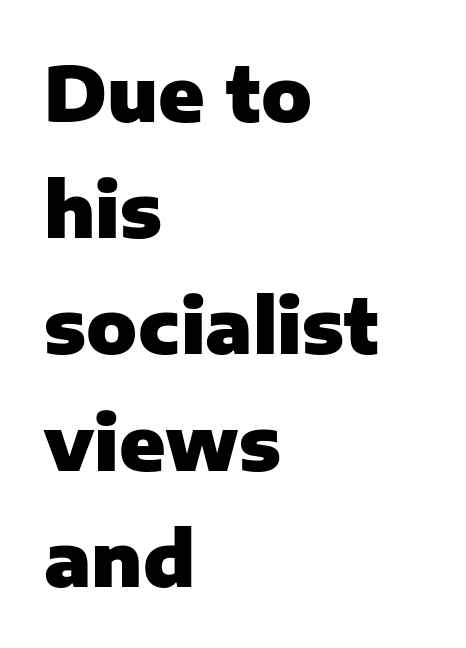
The image shows 75 px heavy sans-serif type, upright; set left-aligned, normal line spacing (1.55x), normal letter spacing, not underlined; low stroke contrast and a medium x-height.
